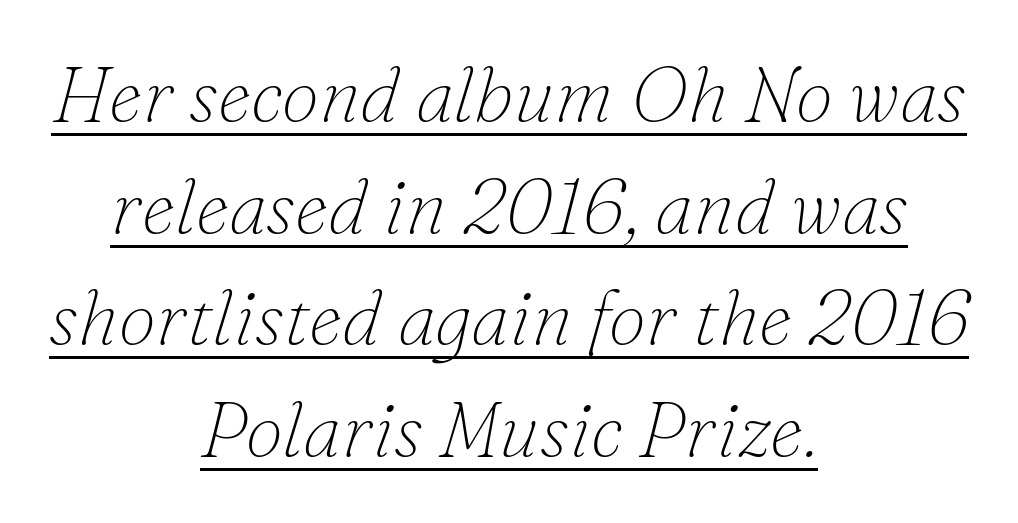
Q: Is the text bold? A: No.
Q: Is the text italic (slanted)? A: Yes, it leans right by about 16 degrees.
Q: Is the typeface a serif or a sans-serif typeface? A: Serif.
Q: Is the text underlined? A: Yes.
Q: How is the paragraph aligned? A: Centered.
Q: Is the spacing between letters normal or unusually wide? A: Normal.
Q: Is the spacing between lines tight, normal or loose? A: Normal.
Q: Width (condensed, normal, or wide)? A: Normal.
Q: Stroke contrast? A: Low.
Q: x-height? A: Small.
Q: Monospaced? A: No.
